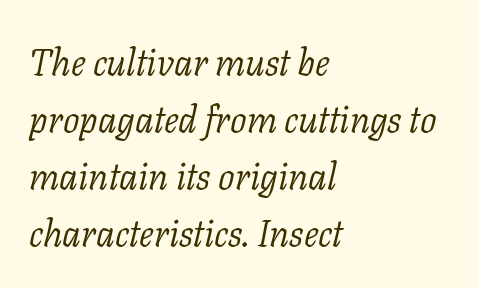
The image shows 37 px light serif type, italic (leaning right); set left-aligned, normal line spacing (1.54x), normal letter spacing, not underlined; low stroke contrast and a medium x-height.
